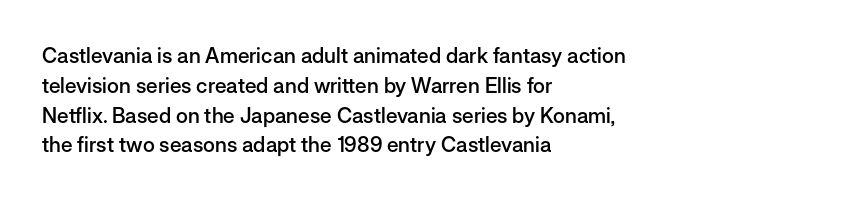
Every row of glyphs begins at an identical x-position on the left. Underlining? Definitely not there. What's the leading like? Ordinary, nothing unusual. The tracking reads as untouched default to a designer's eye. A fair bit of extra ink — the face is semibold, not bold.
